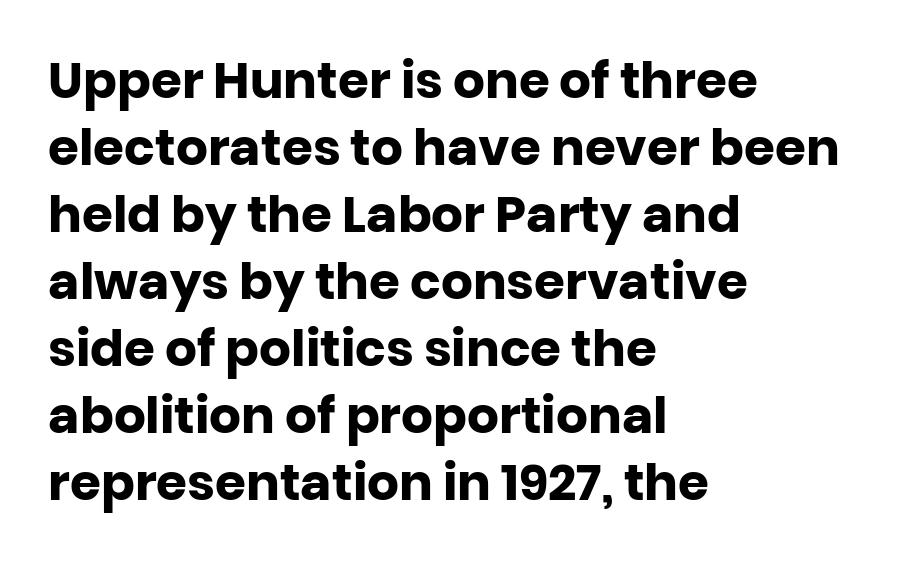
{"serif": "no", "italic": "no", "bold": "yes", "weight": "heavy", "width": "normal", "stroke_contrast": "low", "x_height": "large", "monospaced": "no", "underline": "no", "align": "left", "line_spacing": "normal", "line_spacing_ratio": 1.34, "letter_spacing": "normal", "letter_spacing_em": 0.0, "glyph_px": 50}
